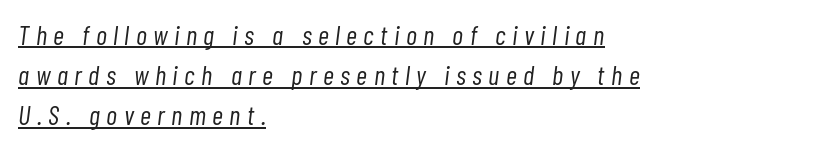
Q: Is the text bold? A: No.
Q: Is the text italic (slanted)? A: Yes, it leans right by about 7 degrees.
Q: Is the text underlined? A: Yes.
Q: How is the paragraph aligned? A: Left-aligned.
Q: Is the spacing between letters normal or unusually wide? A: Unusually wide.
Q: Is the spacing between lines tight, normal or loose? A: Normal.
